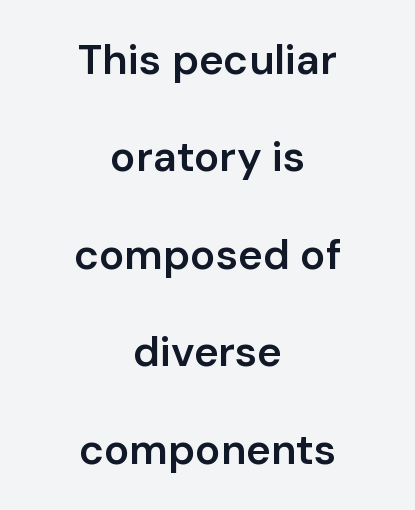
{"serif": "no", "italic": "no", "bold": "semi", "weight": "semibold", "width": "normal", "stroke_contrast": "low", "x_height": "medium", "monospaced": "no", "underline": "no", "align": "center", "line_spacing": "loose", "line_spacing_ratio": 2.32, "letter_spacing": "normal", "letter_spacing_em": 0.0, "glyph_px": 42}
